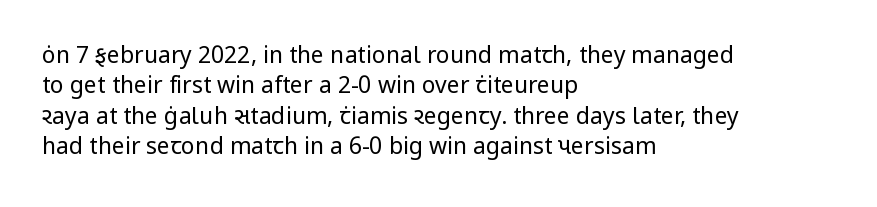
The image shows 23 px text type, upright; set left-aligned, normal line spacing (1.32x), normal letter spacing, not underlined.
